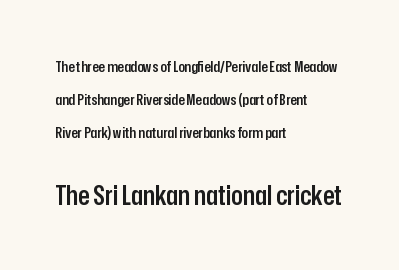
{"italic": "no", "bold": "semi", "underline": "no", "align": "left", "line_spacing": "loose", "line_spacing_ratio": 2.19, "letter_spacing": "normal", "letter_spacing_em": 0.0, "larger_block": "second", "size_ratio": 1.8, "glyph_px": 27}
